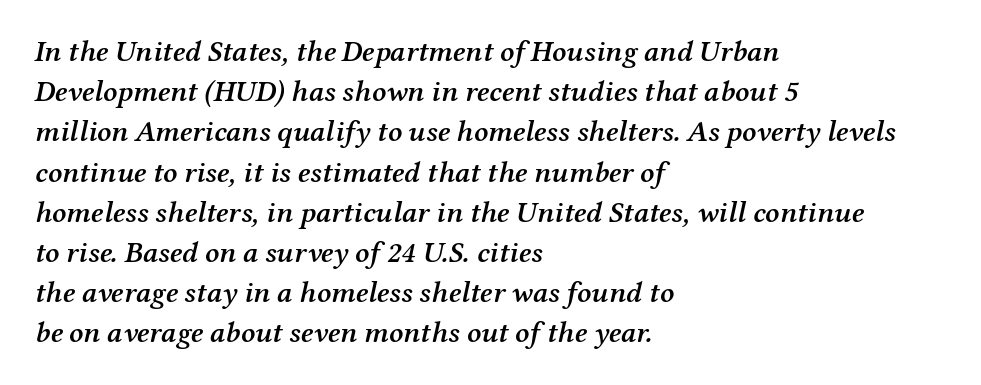
{"serif": "yes", "italic": "yes", "lean": "right", "slant_degrees": 12, "bold": "semi", "weight": "semibold", "width": "normal", "stroke_contrast": "medium", "x_height": "medium", "monospaced": "no", "underline": "no", "align": "left", "line_spacing": "normal", "line_spacing_ratio": 1.34, "letter_spacing": "normal", "letter_spacing_em": 0.0, "glyph_px": 30}
